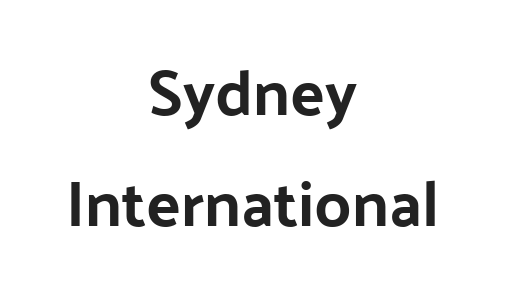
One-word summary of the alignment: center. The rendering keeps characters at their native spacing. Nope, no serifs anywhere on these letters. Looks like regular typesetting: each glyph gets only the width it needs. Honestly, there is no underline to notice here at all. Upright lettering throughout.
